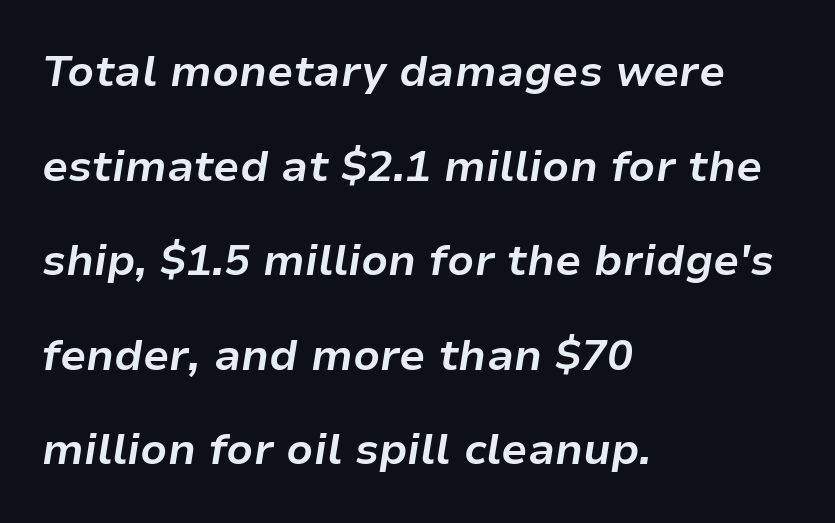
{"italic": "yes", "lean": "right", "slant_degrees": 9, "bold": "yes", "weight": "bold", "width": "normal", "stroke_contrast": "low", "x_height": "medium", "monospaced": "no", "underline": "no", "align": "left", "line_spacing": "loose", "line_spacing_ratio": 2.2, "letter_spacing": "normal", "letter_spacing_em": 0.0, "glyph_px": 43}
